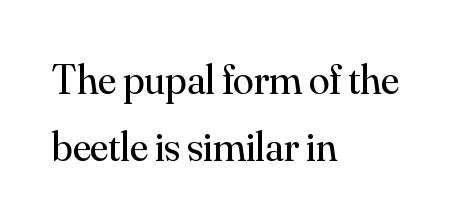
The image shows 42 px regular-weight serif type, upright; set left-aligned, normal line spacing (1.59x), normal letter spacing, not underlined; medium stroke contrast and a small x-height.
